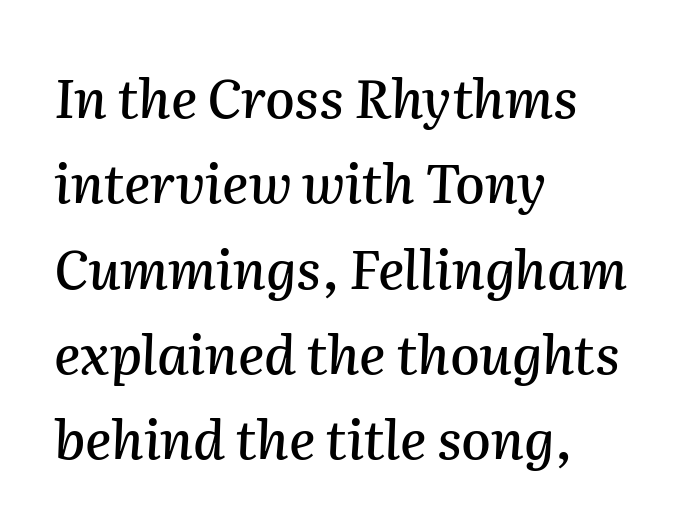
{"italic": "yes", "lean": "right", "slant_degrees": 2, "width": "normal", "stroke_contrast": "medium", "x_height": "medium", "monospaced": "no", "underline": "no", "align": "left", "line_spacing": "normal", "line_spacing_ratio": 1.58, "letter_spacing": "normal", "letter_spacing_em": 0.0, "glyph_px": 54}
